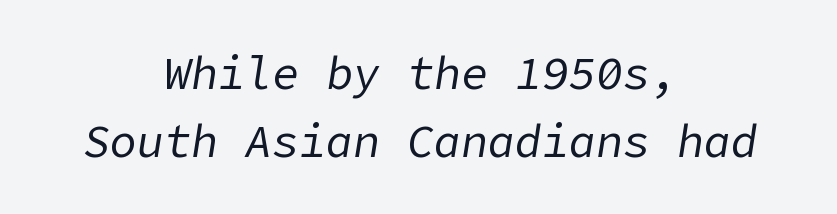
Leftover space on each line is divided equally before and after the words. Does extra space separate the letters? No, they use regular spacing. Descenders are the only things crossing below the line. Bold? No — there's no thickening of the strokes. The block of text has a typical density, with ordinary space between rows.
